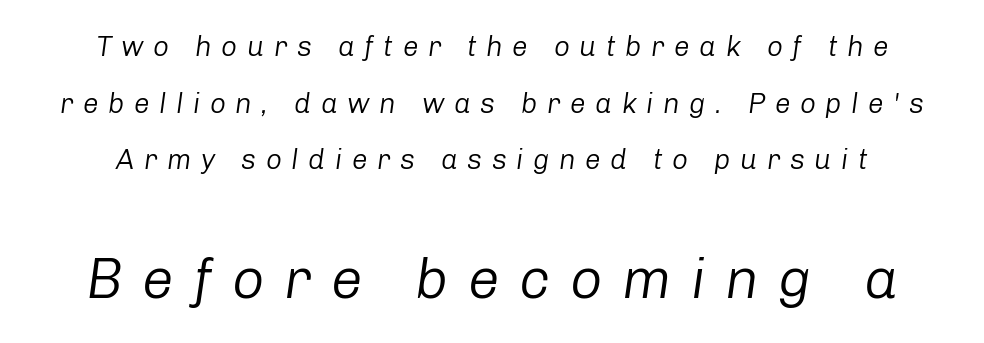
This sample uses an oblique cut, with every glyph tilted off the vertical. The leading is generous, giving the passage an open texture. In this sample the second text group is rendered at the bigger scale. Is this a fixed-width face? No — the glyphs have proportional, varying widths. A typesetter would call this heavily tracked-out type.
